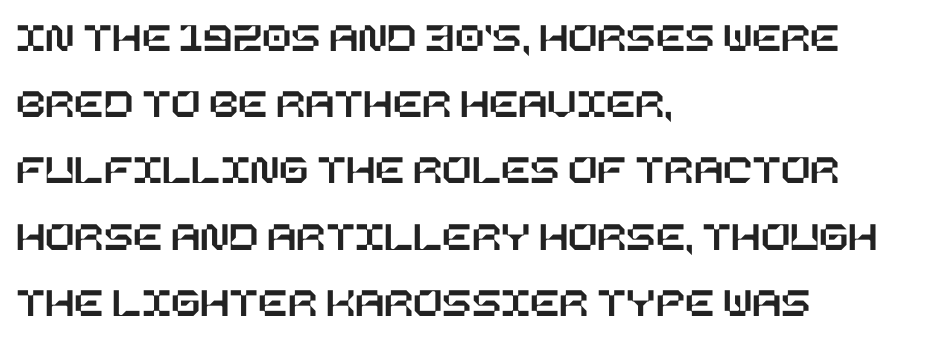
The image shows 43 px text type, upright; set left-aligned, normal line spacing (1.54x), normal letter spacing, not underlined; low stroke contrast and a large x-height.
